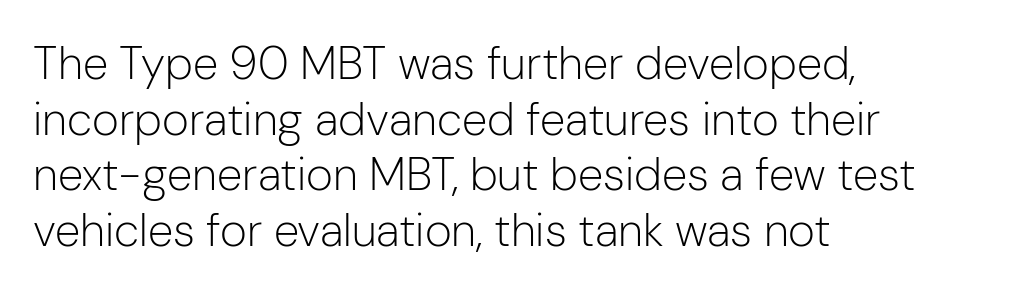
{"serif": "no", "italic": "no", "bold": "no", "weight": "light", "width": "normal", "stroke_contrast": "low", "x_height": "medium", "monospaced": "no", "underline": "no", "align": "left", "line_spacing_ratio": 1.21, "letter_spacing": "normal", "letter_spacing_em": 0.0, "glyph_px": 46}
